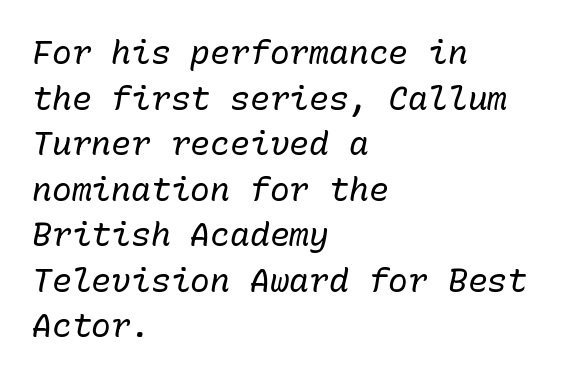
{"italic": "yes", "lean": "right", "slant_degrees": 10, "bold": "no", "weight": "regular", "width": "normal", "stroke_contrast": "low", "x_height": "medium", "monospaced": "yes", "underline": "no", "align": "left", "line_spacing": "normal", "line_spacing_ratio": 1.38, "letter_spacing": "normal", "letter_spacing_em": 0.0, "glyph_px": 33}
